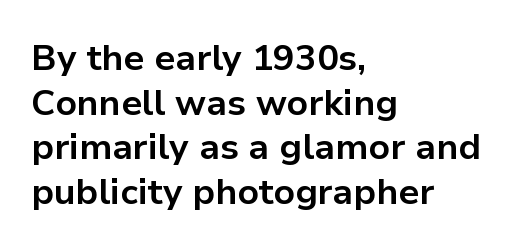
{"serif": "no", "italic": "no", "bold": "yes", "weight": "bold", "width": "normal", "stroke_contrast": "low", "x_height": "medium", "monospaced": "no", "underline": "no", "align": "left", "line_spacing_ratio": 1.24, "letter_spacing": "normal", "letter_spacing_em": 0.0, "glyph_px": 36}
